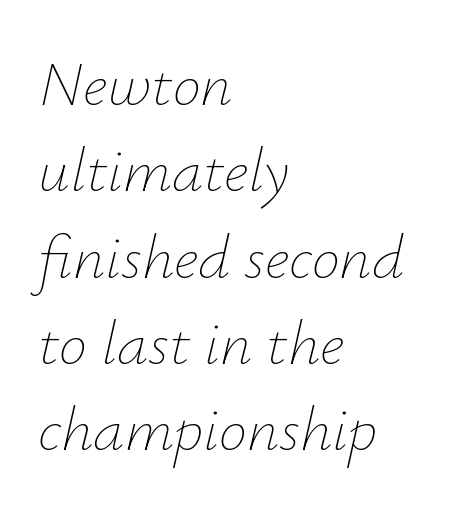
You could call the tracking neutral — neither tight nor loose. Observe the lean: these are italic letterforms. The lines in this sample share a left origin and differ only in where they stop. Evenly set lines give the paragraph a standard silhouette. Underlining? Definitely not there.
